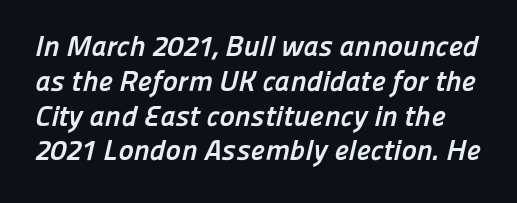
The image shows 29 px semibold sans-serif type; set line spacing 1.2x, normal letter spacing, not underlined; low stroke contrast and a medium x-height.
